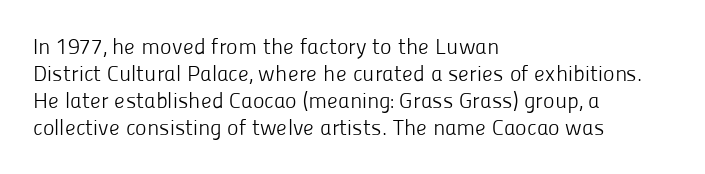
Q: Is the text bold? A: No.
Q: Is the text italic (slanted)? A: No, it is upright.
Q: Is the text underlined? A: No.
Q: How is the paragraph aligned? A: Left-aligned.
Q: Is the spacing between letters normal or unusually wide? A: Normal.
